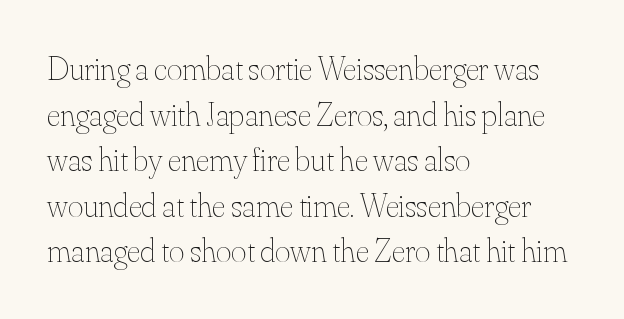
The leading is moderate, giving the passage an even texture. A typesetter would call this zero additional tracking. The strip under each line holds only bare page. Spacing verdict: proportional, widths tailored to each character.
